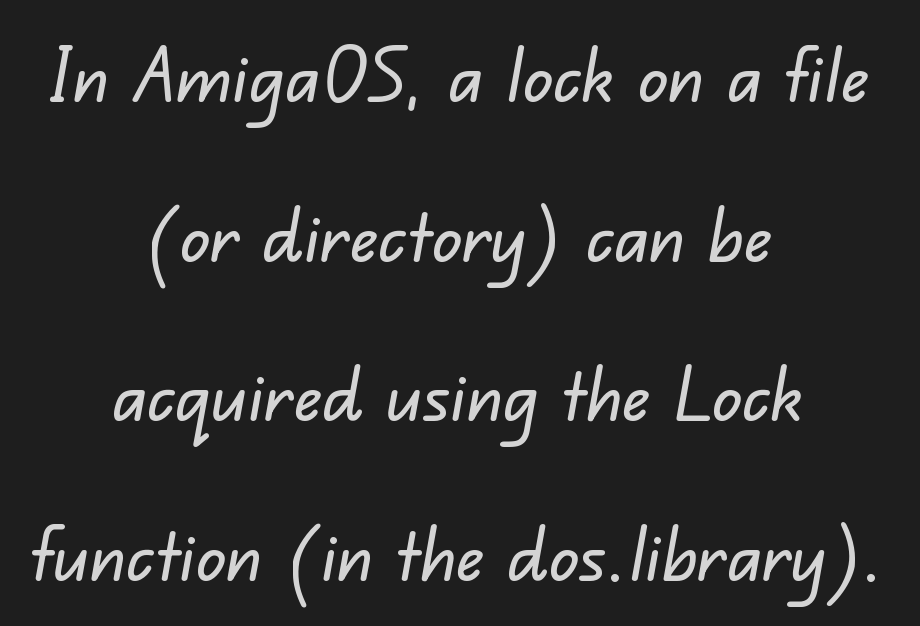
The image shows 75 px sans-serif type; set centered, loose line spacing (2.13x), normal letter spacing, not underlined; low stroke contrast and a small x-height.
